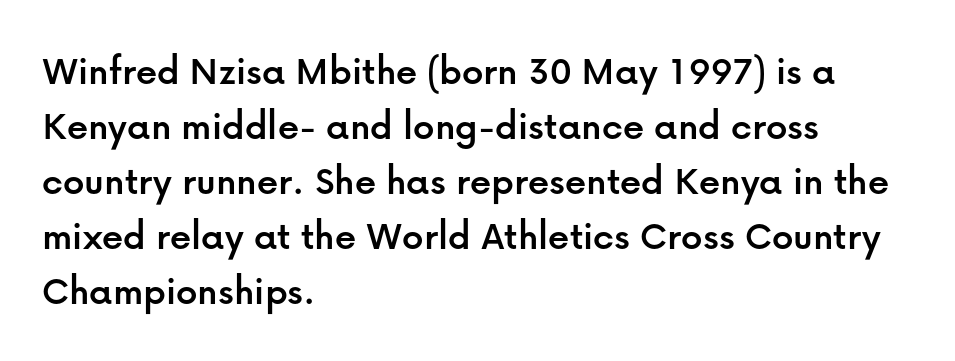
There is no visible air inserted between adjacent glyphs. Stroke terminals: plain, sans-serif. Vertically, the passage feels balanced, rows spaced as you'd expect. A typesetter would call this proportional, since set widths differ per character. The type sits square on the baseline with zero lean.
